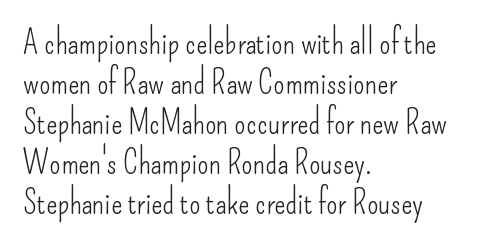
Q: Is the text bold? A: No.
Q: Is the text italic (slanted)? A: No, it is upright.
Q: Is the typeface a serif or a sans-serif typeface? A: Sans-serif.
Q: Is the text underlined? A: No.
Q: How is the paragraph aligned? A: Left-aligned.
Q: Is the spacing between letters normal or unusually wide? A: Normal.
Q: Width (condensed, normal, or wide)? A: Condensed.
Q: Stroke contrast? A: Low.
Q: x-height? A: Small.
Q: Monospaced? A: No.
